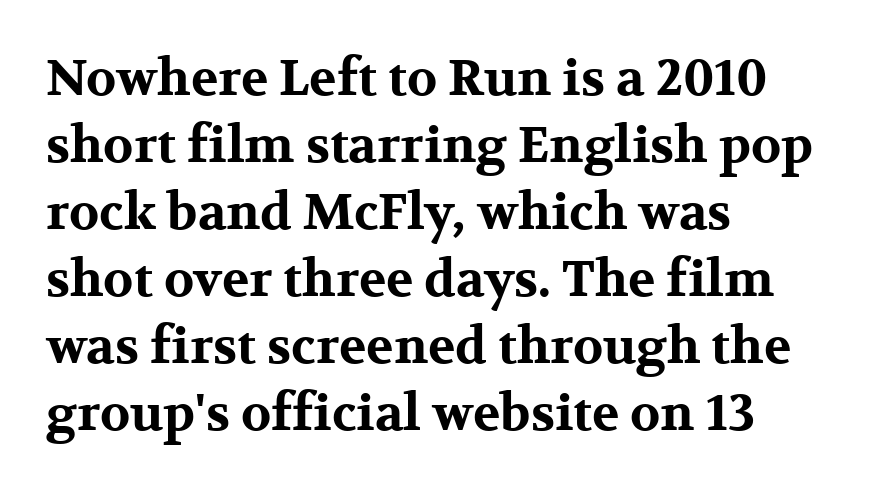
The image shows 50 px bold, wide serif type, upright; set left-aligned, normal line spacing (1.34x), normal letter spacing, not underlined; medium stroke contrast and a medium x-height.
